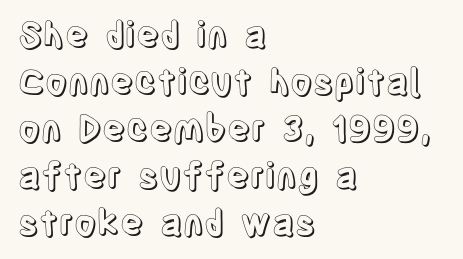
Q: Is the text italic (slanted)? A: No, it is upright.
Q: Is the text underlined? A: No.
Q: How is the paragraph aligned? A: Left-aligned.
Q: Is the spacing between letters normal or unusually wide? A: Normal.
Q: Is the spacing between lines tight, normal or loose? A: Normal.
Q: Width (condensed, normal, or wide)? A: Condensed.
Q: x-height? A: Large.
Q: Monospaced? A: No.
